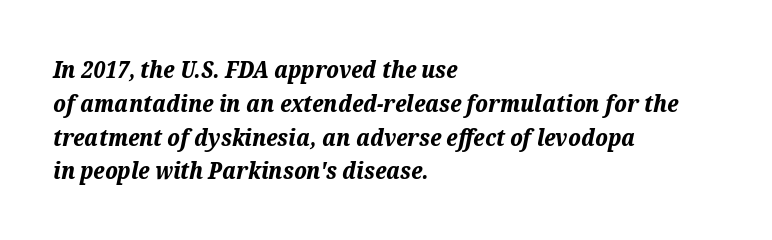
The image shows 23 px bold type, italic (leaning right); set left-aligned, normal line spacing (1.47x), normal letter spacing, not underlined.
